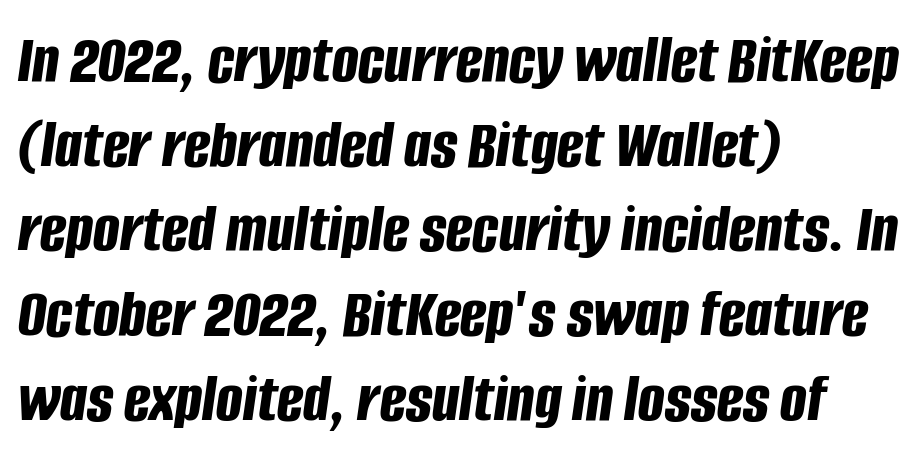
The image shows 70 px bold, condensed type, italic (leaning right); set left-aligned, line spacing 1.21x, normal letter spacing, not underlined; low stroke contrast and a large x-height.
